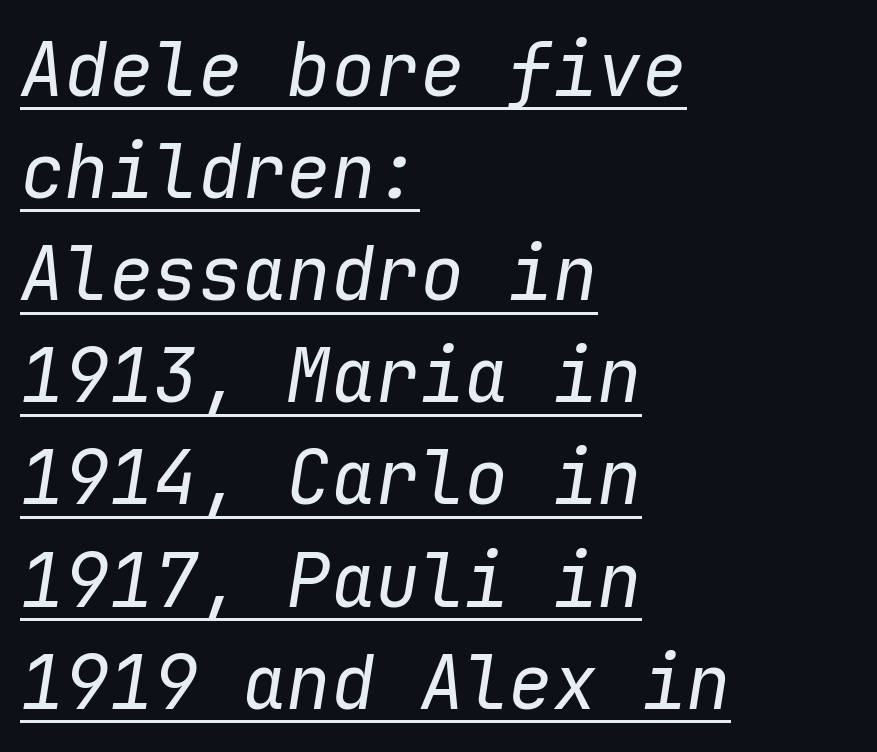
The image shows 74 px regular-weight type, italic (leaning right), monospaced; set left-aligned, normal line spacing (1.38x), normal letter spacing, underlined; low stroke contrast and a medium x-height.
